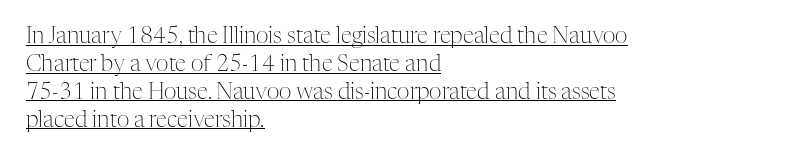
{"italic": "no", "bold": "no", "underline": "yes", "align": "left", "line_spacing": "normal", "line_spacing_ratio": 1.27, "letter_spacing": "normal", "letter_spacing_em": 0.0, "glyph_px": 22}
